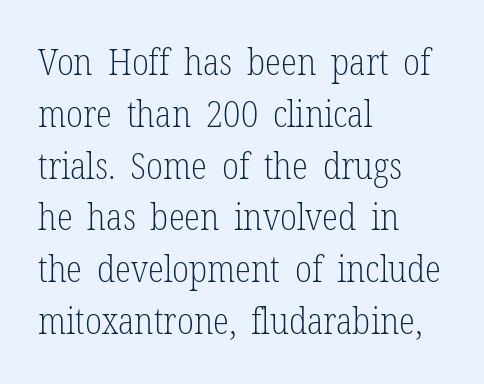
{"serif": "yes", "italic": "no", "bold": "no", "weight": "light", "width": "condensed", "stroke_contrast": "low", "x_height": "medium", "monospaced": "no", "underline": "no", "align": "left", "line_spacing": "normal", "line_spacing_ratio": 1.4, "letter_spacing": "normal", "letter_spacing_em": 0.0, "glyph_px": 37}
